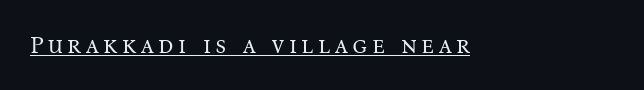
This reads as an unemphasized weight, regular at the heaviest. A typographer would call this underscored text. Posture: upright roman.
